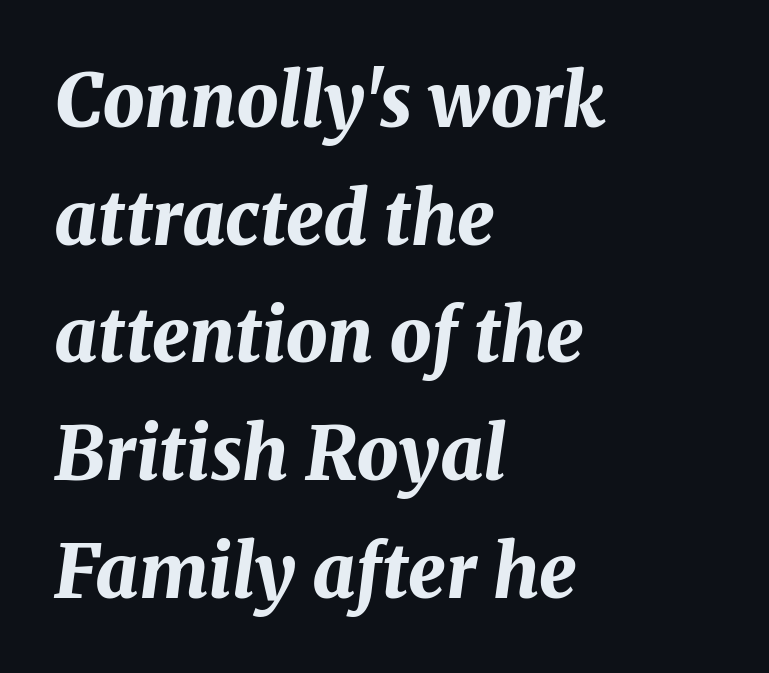
The image shows 74 px bold type, italic (leaning right); set left-aligned, normal line spacing (1.59x), normal letter spacing, not underlined; medium stroke contrast and a medium x-height.
